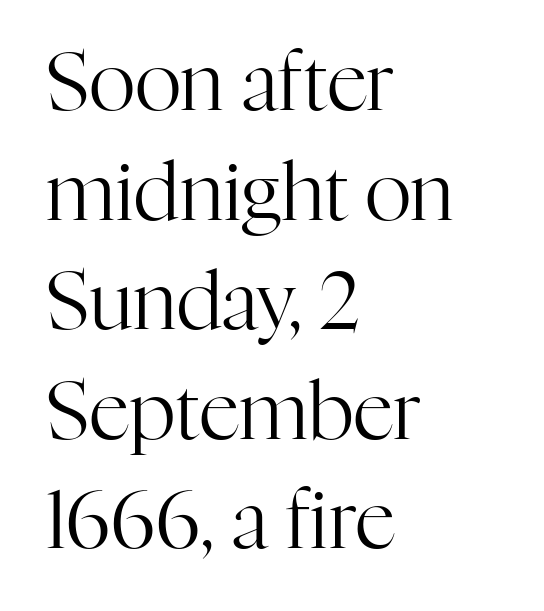
Interline gaps are of average width in this sample. The lines are quadded left. Does the type have serifs? Yes, each stem ends in a small foot. Do the characters align in a grid? No, the font is proportional. Check under the words: just untouched page. Default kerning and tracking; the words read as compact shapes.
